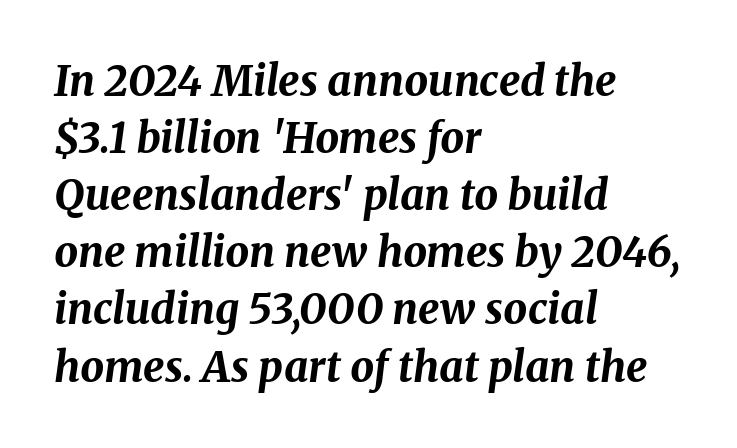
Q: Is the text bold? A: Yes.
Q: Is the text italic (slanted)? A: Yes, it leans right by about 8 degrees.
Q: Is the text underlined? A: No.
Q: How is the paragraph aligned? A: Left-aligned.
Q: Is the spacing between letters normal or unusually wide? A: Normal.
Q: Is the spacing between lines tight, normal or loose? A: Normal.
Q: Width (condensed, normal, or wide)? A: Normal.
Q: Stroke contrast? A: Medium.
Q: x-height? A: Medium.
Q: Monospaced? A: No.
